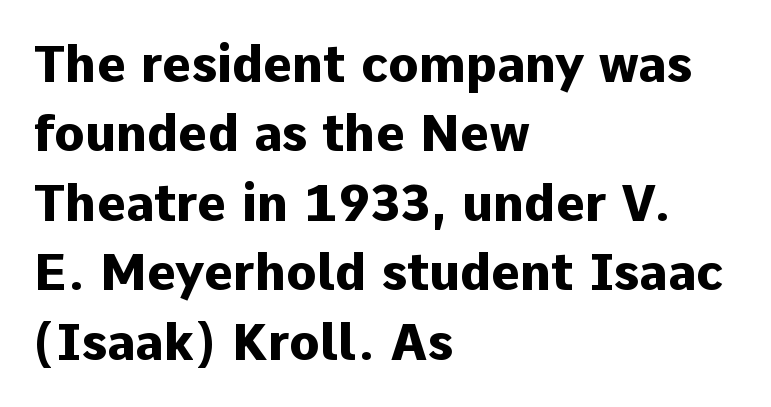
{"serif": "no", "italic": "no", "bold": "yes", "weight": "heavy", "width": "normal", "stroke_contrast": "low", "x_height": "medium", "monospaced": "no", "underline": "no", "align": "left", "line_spacing": "normal", "line_spacing_ratio": 1.39, "letter_spacing": "normal", "letter_spacing_em": 0.0, "glyph_px": 50}
